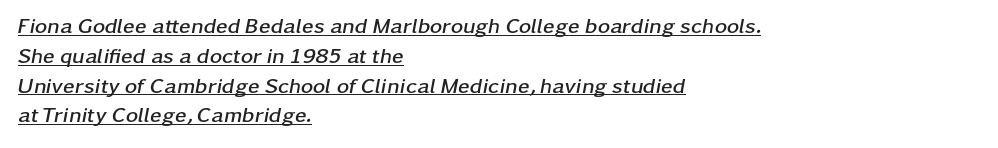
{"italic": "yes", "lean": "right", "slant_degrees": 11, "bold": "yes", "underline": "yes", "align": "left", "line_spacing": "normal", "line_spacing_ratio": 1.42, "letter_spacing": "normal", "letter_spacing_em": 0.0, "glyph_px": 21}
